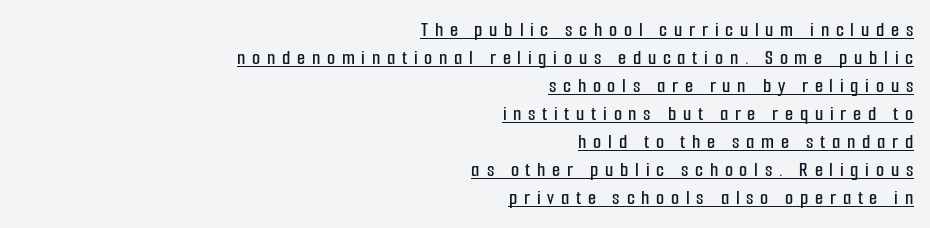
{"italic": "no", "underline": "yes", "align": "right", "line_spacing": "normal", "line_spacing_ratio": 1.33, "letter_spacing": "wide", "letter_spacing_em": 0.32, "glyph_px": 21}
